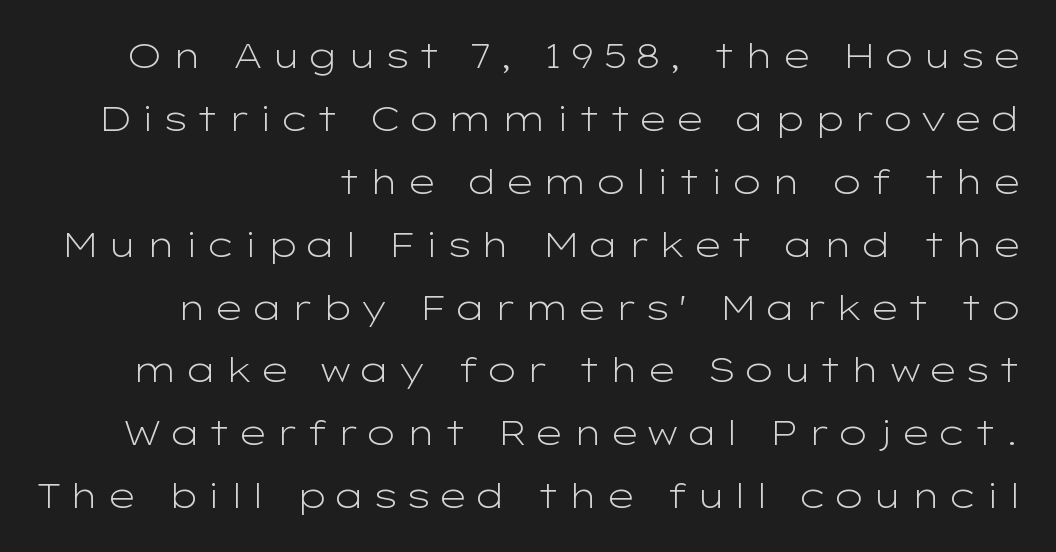
The passage is arranged like a letterhead date or caption credit — flush right. Varying glyph widths throughout — classic text-font behaviour. The glyphs are unaccompanied by any horizontal stroke below them. The typeface chosen for these lines omits serifs. Rendered with straight, roman letterforms. The typesetting does not lean heavy: it is not bold.
